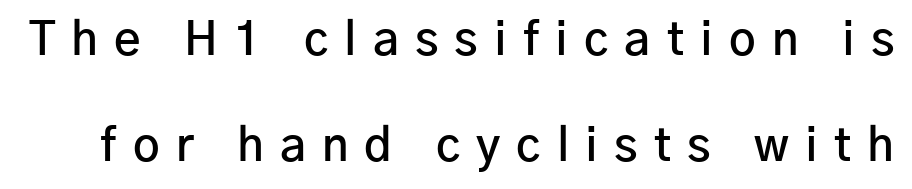
Q: Is the text bold? A: Semi-bold.
Q: Is the text italic (slanted)? A: No, it is upright.
Q: Is the typeface a serif or a sans-serif typeface? A: Sans-serif.
Q: Is the text underlined? A: No.
Q: Is the spacing between letters normal or unusually wide? A: Unusually wide.
Q: Is the spacing between lines tight, normal or loose? A: Loose.
Q: Width (condensed, normal, or wide)? A: Normal.
Q: Stroke contrast? A: Low.
Q: x-height? A: Medium.
Q: Monospaced? A: No.
